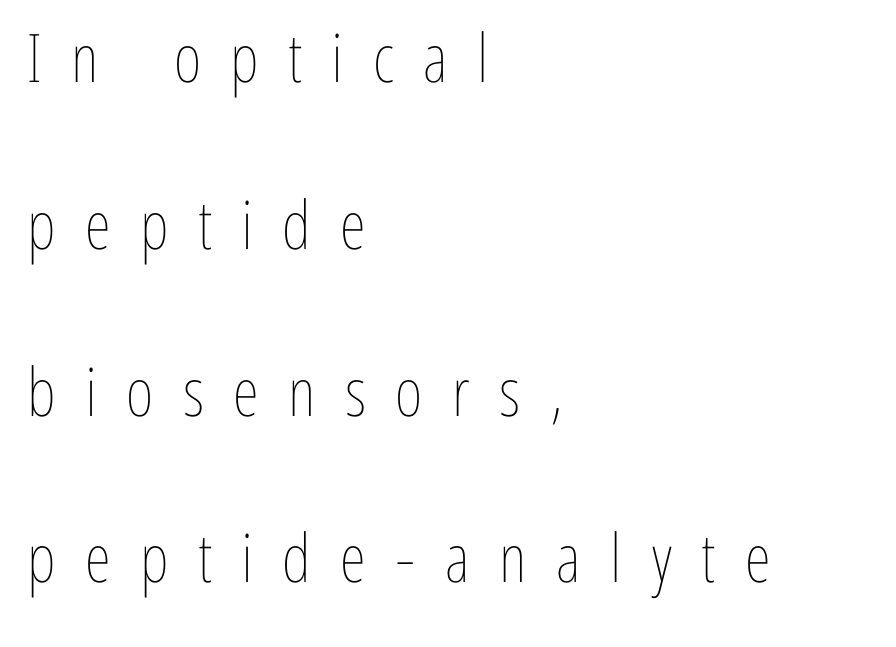
The image shows 67 px thin, condensed type, upright; set left-aligned, loose line spacing (2.49x), unusually wide letter spacing (+0.44 em), not underlined; low stroke contrast and a medium x-height.
